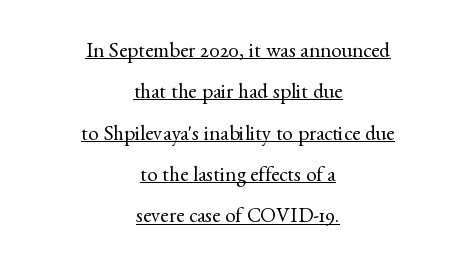
Underline: present. What stands out about the letter spacing? Nothing — it is the standard amount. This reads as an unemphasized weight, regular at the heaviest. Quick note: not italic, upright. Vertical spacing — loose.
